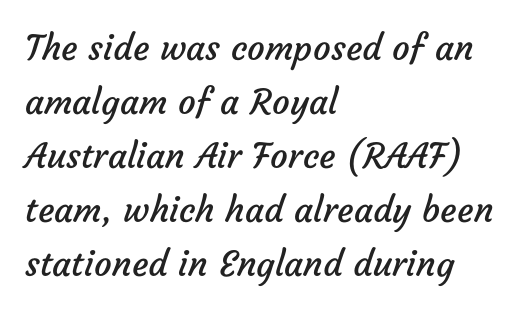
Whoever set this chose a conventional vertical rhythm. No extra ink here — the face is not bold. Leftover space on each line is placed entirely after the last word. Classification — sans serif.
